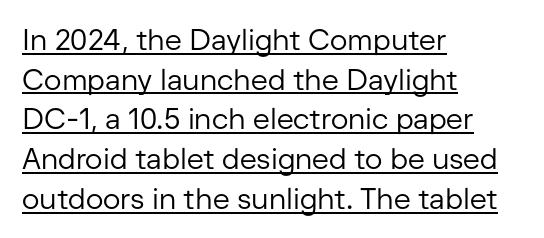
{"serif": "no", "italic": "no", "bold": "no", "weight": "regular", "width": "normal", "stroke_contrast": "low", "x_height": "medium", "monospaced": "no", "underline": "yes", "align": "left", "line_spacing": "normal", "line_spacing_ratio": 1.37, "letter_spacing": "normal", "letter_spacing_em": 0.0, "glyph_px": 29}
